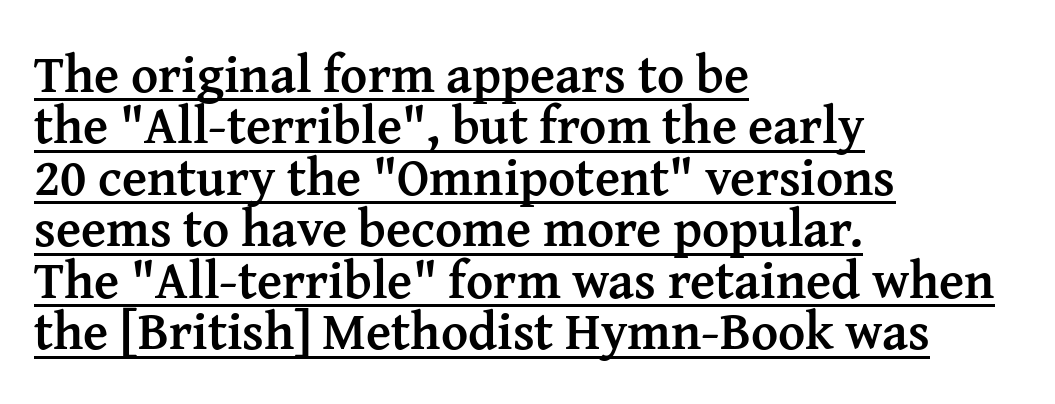
Notice how the stems are strictly vertical — no italics here. Summary of weight: heavy, a full bold. The text was rendered using a seriffed face with decorative stroke endings. Line spacing here is tight. Alignment: flush left.
